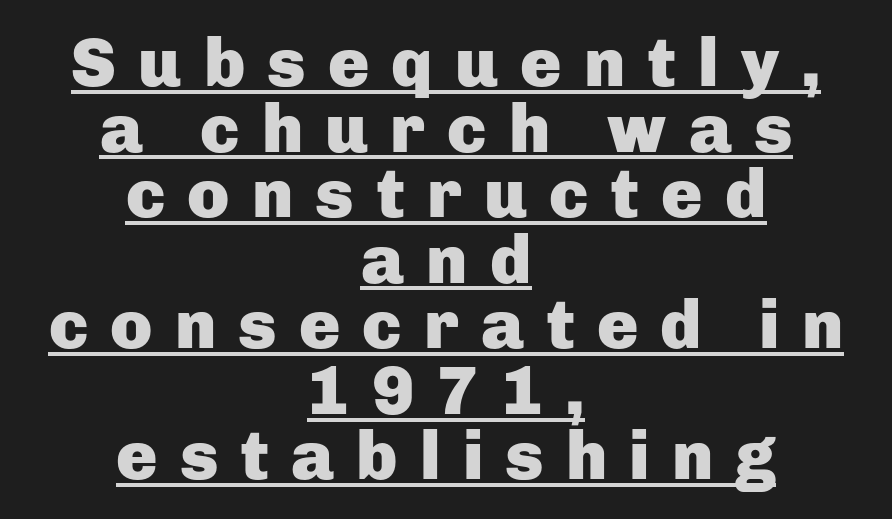
{"serif": "no", "italic": "no", "bold": "yes", "weight": "heavy", "width": "normal", "stroke_contrast": "low", "x_height": "medium", "monospaced": "no", "underline": "yes", "align": "center", "line_spacing": "tight", "line_spacing_ratio": 0.95, "letter_spacing": "wide", "letter_spacing_em": 0.32, "glyph_px": 69}
